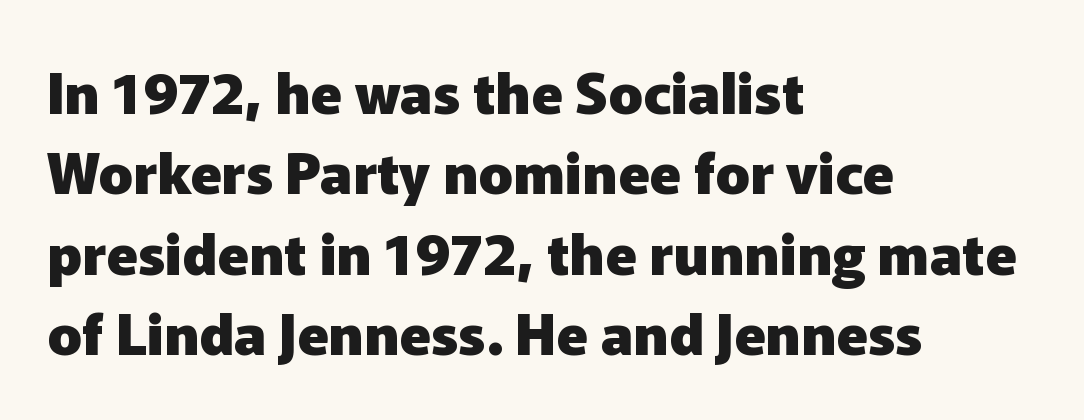
Q: Is the text bold? A: Yes.
Q: Is the text italic (slanted)? A: No, it is upright.
Q: Is the typeface a serif or a sans-serif typeface? A: Sans-serif.
Q: Is the text underlined? A: No.
Q: How is the paragraph aligned? A: Left-aligned.
Q: Is the spacing between letters normal or unusually wide? A: Normal.
Q: Is the spacing between lines tight, normal or loose? A: Normal.
Q: Width (condensed, normal, or wide)? A: Normal.
Q: Stroke contrast? A: Low.
Q: x-height? A: Medium.
Q: Monospaced? A: No.
